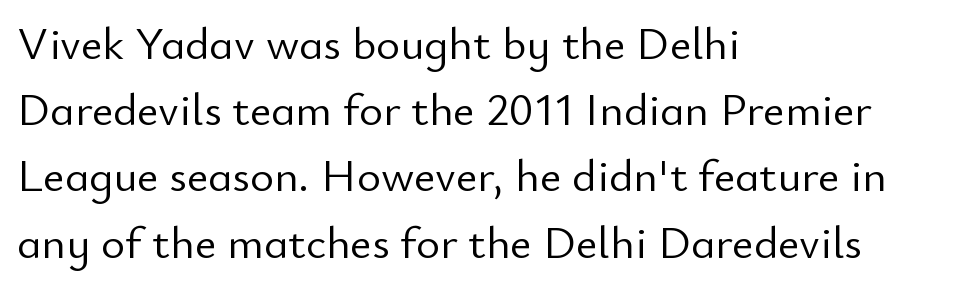
Q: Is the text bold? A: No.
Q: Is the text italic (slanted)? A: No, it is upright.
Q: Is the typeface a serif or a sans-serif typeface? A: Sans-serif.
Q: Is the text underlined? A: No.
Q: How is the paragraph aligned? A: Left-aligned.
Q: Is the spacing between letters normal or unusually wide? A: Normal.
Q: Is the spacing between lines tight, normal or loose? A: Normal.
Q: Width (condensed, normal, or wide)? A: Normal.
Q: Stroke contrast? A: Low.
Q: x-height? A: Small.
Q: Monospaced? A: No.
